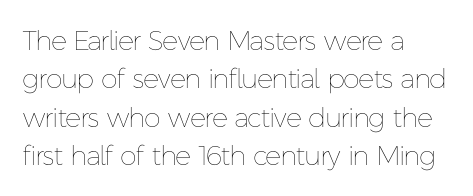
Q: Is the text bold? A: No.
Q: Is the text italic (slanted)? A: No, it is upright.
Q: Is the text underlined? A: No.
Q: How is the paragraph aligned? A: Left-aligned.
Q: Is the spacing between letters normal or unusually wide? A: Normal.
Q: Is the spacing between lines tight, normal or loose? A: Normal.
